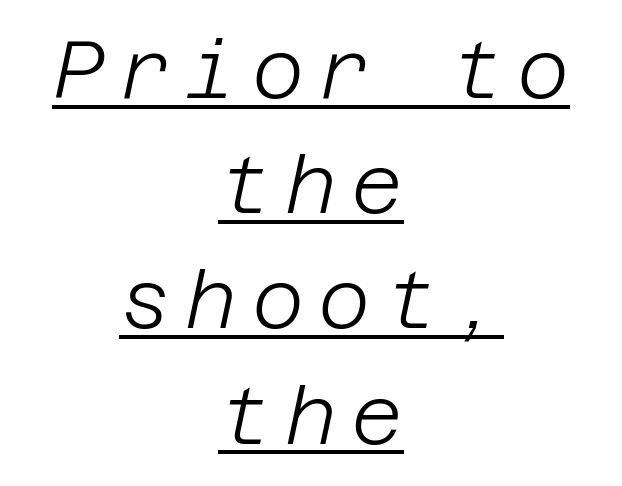
Q: Is the text bold? A: No.
Q: Is the text italic (slanted)? A: Yes, it leans right by about 12 degrees.
Q: Is the text underlined? A: Yes.
Q: How is the paragraph aligned? A: Centered.
Q: Is the spacing between lines tight, normal or loose? A: Normal.
Q: Width (condensed, normal, or wide)? A: Normal.
Q: Stroke contrast? A: Low.
Q: x-height? A: Large.
